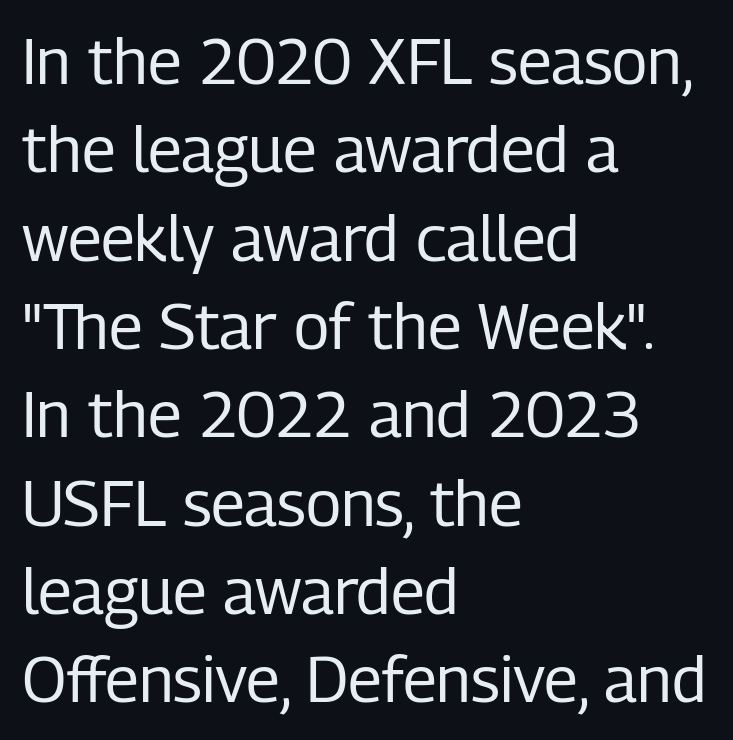
These lines are rendered in a variable-pitch font. Nobody touched the tracking dial on this one. Has an underline been added? It has not. Characters remain perfectly vertical along every line.
